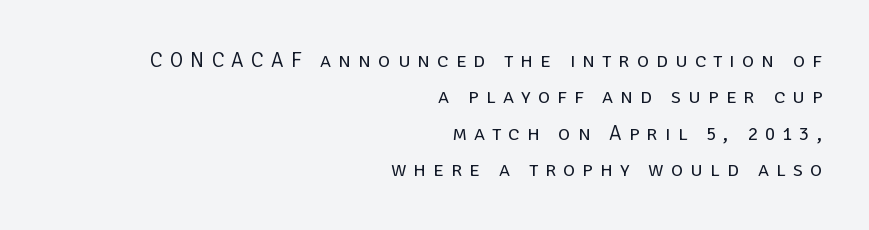
Style check: upright. Only glyphs here, with clear space below each row. The tracking jumps out immediately: characters are airy and widely separated. A student would call this right alignment; a typographer would say flush right, rag left.
